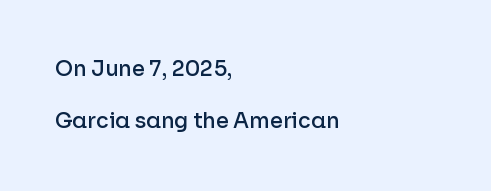
Layout note: lines flush left. No word sits above an underline. A somewhat darkened texture: the type is semibold rather than bold. Default kerning and tracking; the words read as compact shapes. Notice the wide empty band between every row — that's loose leading. Upright lettering throughout.
